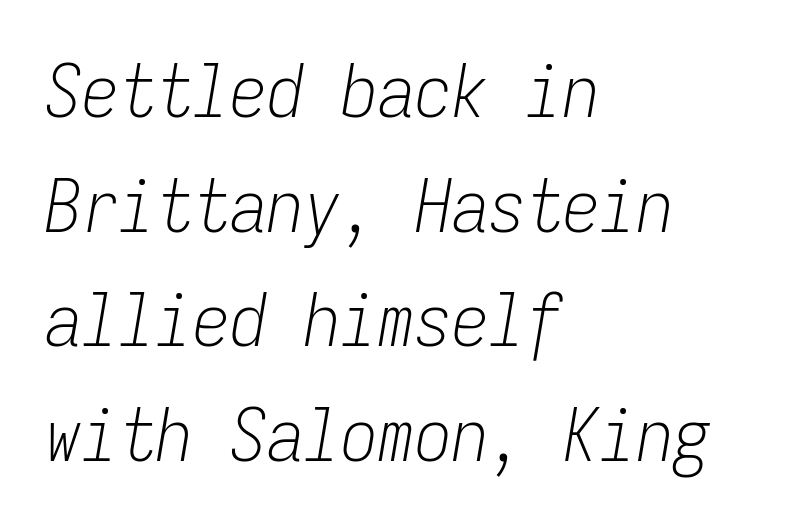
{"italic": "yes", "lean": "right", "slant_degrees": 9, "bold": "no", "weight": "light", "width": "condensed", "stroke_contrast": "low", "x_height": "medium", "monospaced": "yes", "underline": "no", "align": "left", "line_spacing": "normal", "line_spacing_ratio": 1.55, "letter_spacing": "normal", "letter_spacing_em": 0.0, "glyph_px": 74}
